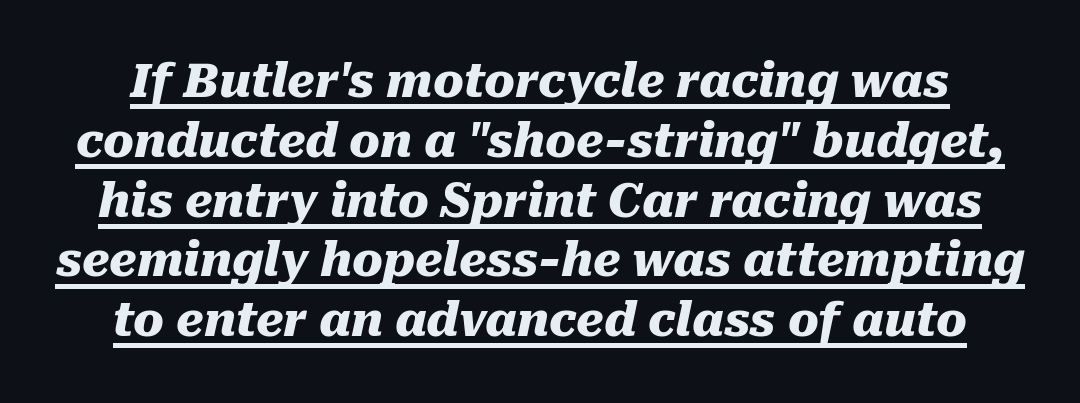
Note the varied advance widths — an 'i' is clearly narrower than an 'm'. A typesetter would mark this as italic. The face used here is rendered with its standard letterfit. The specimen includes a rule beneath the text block's lines.
